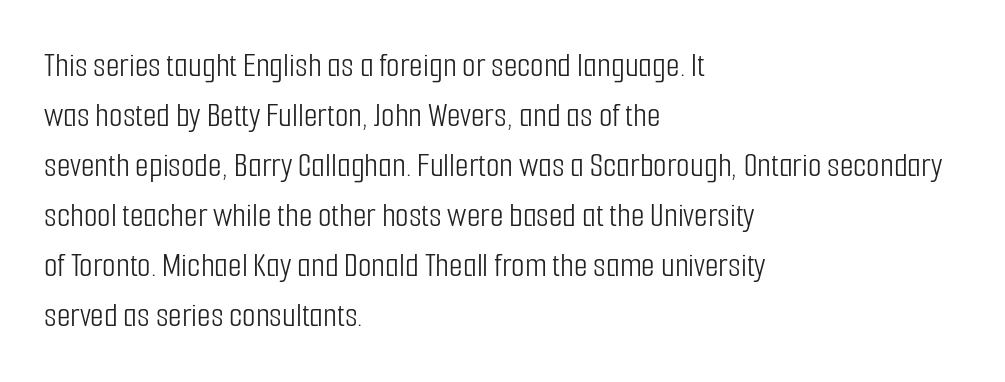
The image shows 35 px light, condensed sans-serif type, upright; set left-aligned, normal line spacing (1.43x), normal letter spacing, not underlined; low stroke contrast and a medium x-height.
